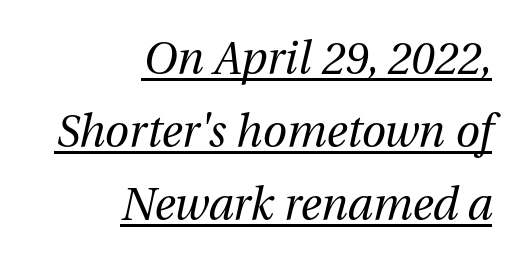
Compared with a flush-left layout, this one pins lines to the opposite, right side. Words appear dense and cohesive because spacing is normal. Notice how the stems are inclined rather than vertical — that's the hallmark of italics. Honestly, the row spacing looks completely unremarkable.
